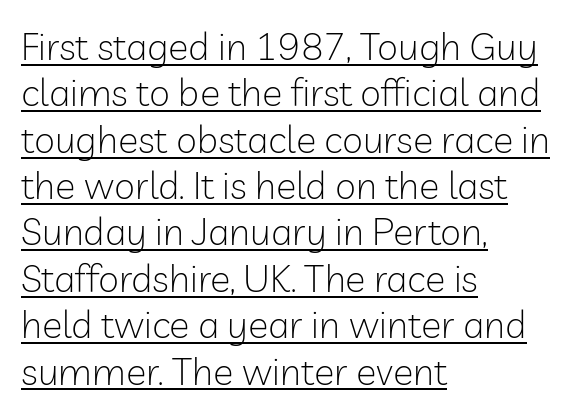
Q: Is the text bold? A: No.
Q: Is the text italic (slanted)? A: No, it is upright.
Q: Is the typeface a serif or a sans-serif typeface? A: Sans-serif.
Q: Is the text underlined? A: Yes.
Q: How is the paragraph aligned? A: Left-aligned.
Q: Is the spacing between letters normal or unusually wide? A: Normal.
Q: Width (condensed, normal, or wide)? A: Normal.
Q: Stroke contrast? A: Low.
Q: x-height? A: Medium.
Q: Monospaced? A: No.
